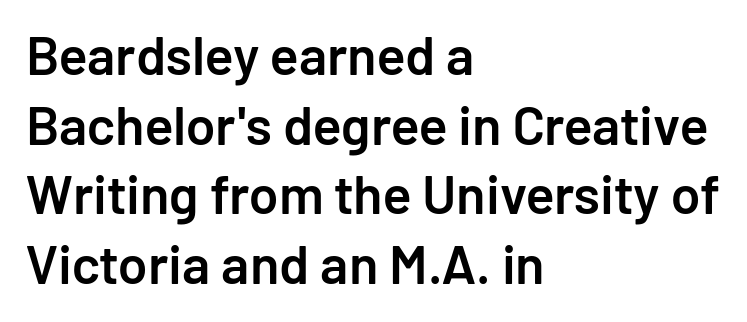
Q: Is the text bold? A: Semi-bold.
Q: Is the text italic (slanted)? A: No, it is upright.
Q: Is the typeface a serif or a sans-serif typeface? A: Sans-serif.
Q: Is the text underlined? A: No.
Q: How is the paragraph aligned? A: Left-aligned.
Q: Is the spacing between letters normal or unusually wide? A: Normal.
Q: Is the spacing between lines tight, normal or loose? A: Normal.
Q: Width (condensed, normal, or wide)? A: Normal.
Q: Stroke contrast? A: Low.
Q: x-height? A: Medium.
Q: Monospaced? A: No.
